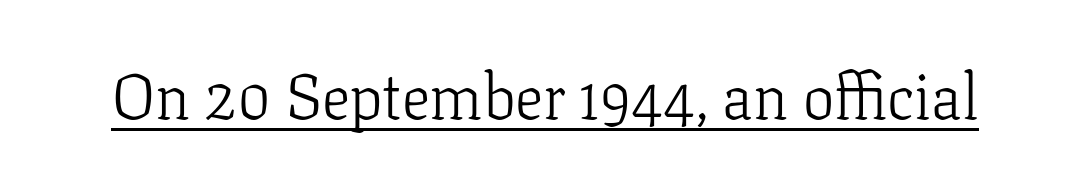
{"serif": "yes", "italic": "no", "bold": "no", "weight": "light", "width": "normal", "stroke_contrast": "low", "x_height": "medium", "monospaced": "no", "underline": "yes", "letter_spacing": "normal", "letter_spacing_em": 0.0, "glyph_px": 63}
